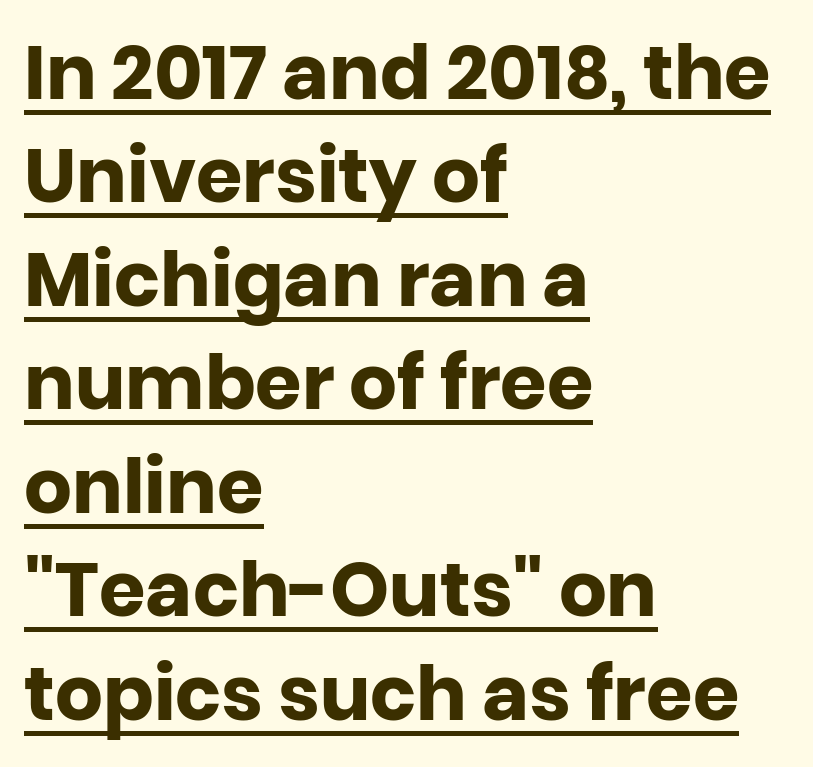
Caption: bold face, heavy strokes. Is there an underline? Yes — a line sits under the letters. The glyphs in this specimen are sans serif. Here the designer chose a conventional face with non-uniform glyph widths. Normally led — the rows are evenly, conventionally spaced. It's the straight-up-and-down kind of type.
